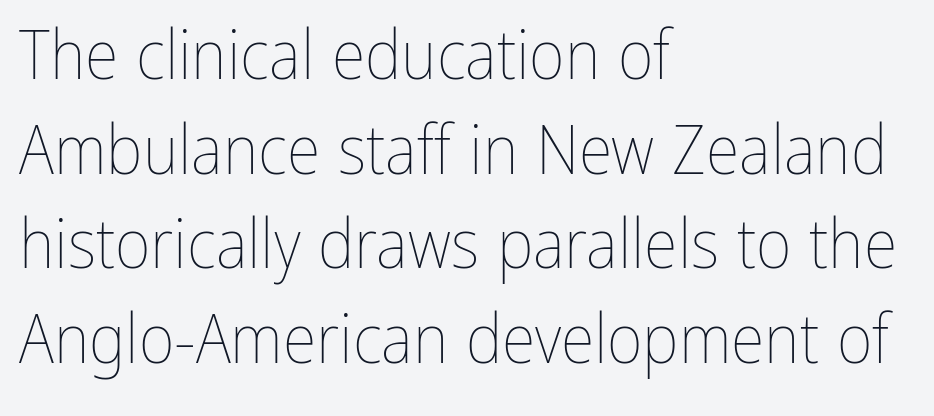
No extra ink here — the face is not bold. These lines were composed using upright roman letters. Normally led — the rows are evenly, conventionally spaced. The area under the type is left untouched. Line beginnings align vertically; line endings do not. Look at the tracking — it's just the regular setting, nothing added.
